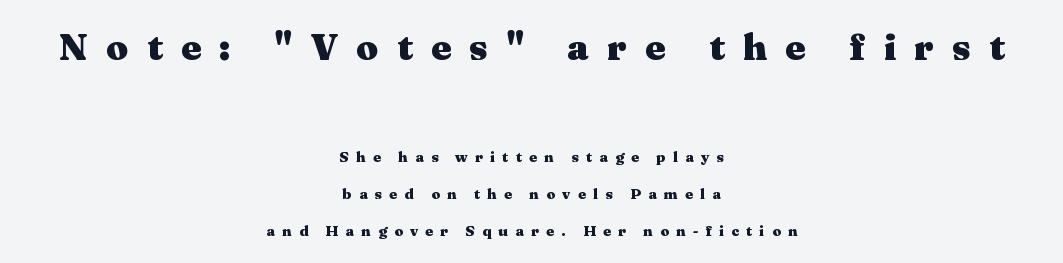
The lines are quadded center. Check where the strokes stop: tiny serifs finish them off. Visually, the top section dominates because its glyphs are scaled up. The rendering uses a large line-height, opening up the rows.
